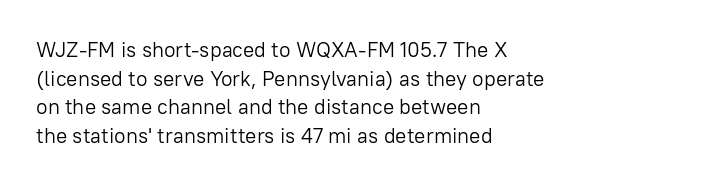
{"italic": "no", "bold": "no", "underline": "no", "align": "left", "line_spacing": "normal", "line_spacing_ratio": 1.36, "letter_spacing": "normal", "letter_spacing_em": 0.0, "glyph_px": 21}
